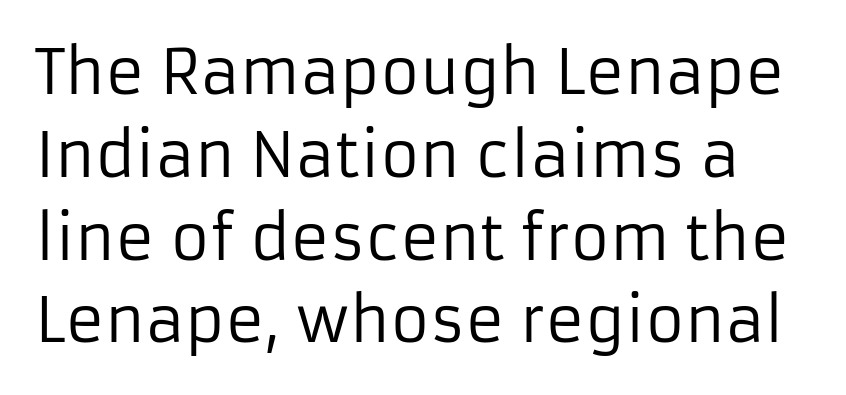
{"serif": "no", "italic": "no", "bold": "no", "weight": "regular", "width": "normal", "stroke_contrast": "low", "x_height": "medium", "monospaced": "no", "underline": "no", "line_spacing": "normal", "line_spacing_ratio": 1.38, "letter_spacing": "normal", "letter_spacing_em": 0.0, "glyph_px": 60}
